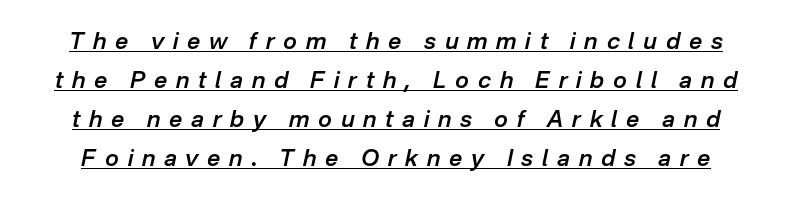
Q: Is the text bold? A: Semi-bold.
Q: Is the text italic (slanted)? A: Yes, it leans right by about 12 degrees.
Q: Is the text underlined? A: Yes.
Q: Is the spacing between letters normal or unusually wide? A: Unusually wide.
Q: Is the spacing between lines tight, normal or loose? A: Normal.
